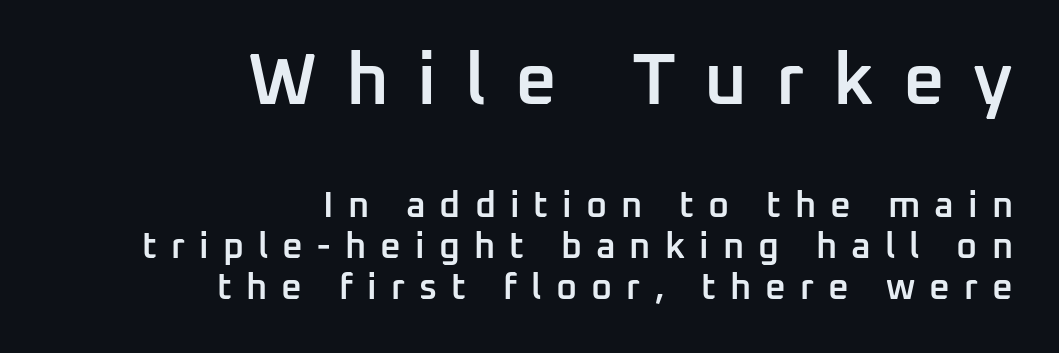
{"serif": "no", "italic": "no", "bold": "semi", "weight": "semibold", "width": "normal", "stroke_contrast": "low", "x_height": "medium", "monospaced": "no", "underline": "no", "align": "right", "line_spacing": "tight", "line_spacing_ratio": 1.14, "letter_spacing": "wide", "letter_spacing_em": 0.39, "larger_block": "first", "size_ratio": 2.03, "glyph_px": 73}
